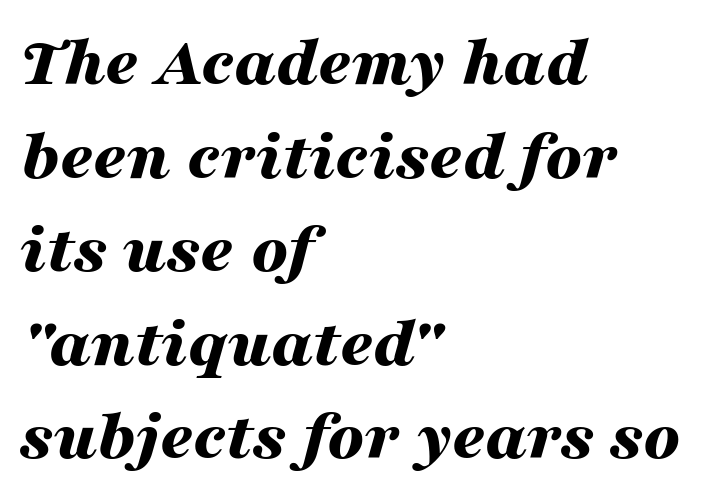
{"italic": "yes", "lean": "right", "slant_degrees": 16, "bold": "yes", "weight": "bold", "width": "wide", "stroke_contrast": "medium", "x_height": "medium", "monospaced": "no", "underline": "no", "align": "left", "line_spacing": "normal", "line_spacing_ratio": 1.3, "letter_spacing": "normal", "letter_spacing_em": 0.0, "glyph_px": 72}
